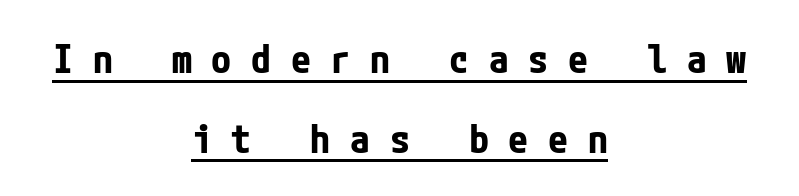
A typographer would call this underscored text. I'd call this a sans setting — the letters go barefoot. Do the letters lean? They stand straight. A typesetter would call this leading open, well beyond the default.
